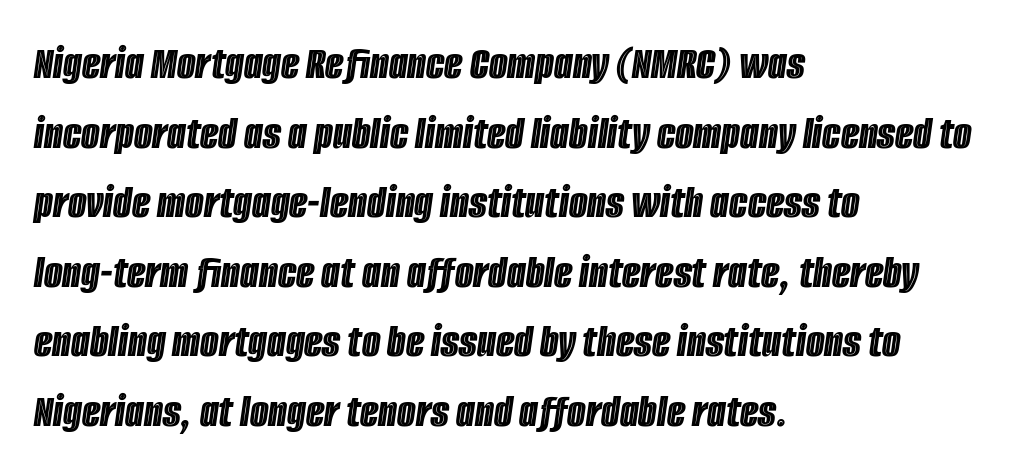
{"italic": "yes", "lean": "right", "slant_degrees": 8, "width": "condensed", "x_height": "large", "monospaced": "no", "underline": "no", "align": "left", "line_spacing": "normal", "line_spacing_ratio": 1.45, "letter_spacing": "normal", "letter_spacing_em": 0.0, "glyph_px": 48}
